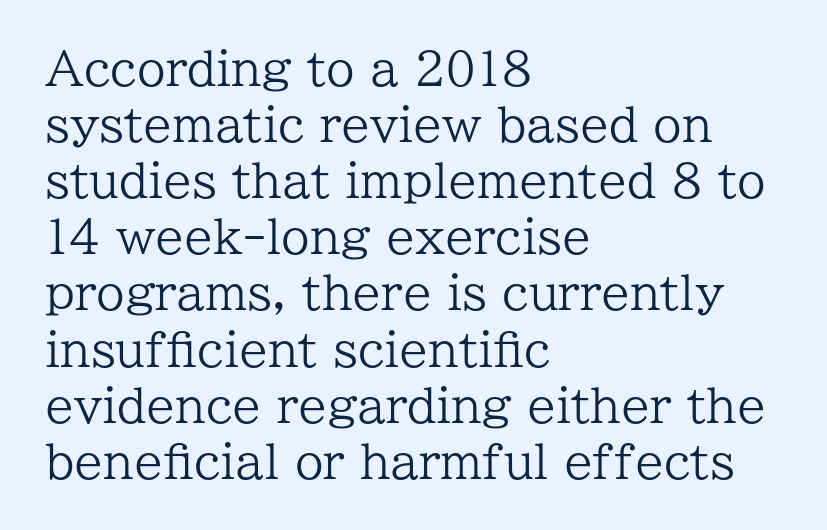
{"serif": "yes", "italic": "no", "bold": "no", "weight": "regular", "width": "normal", "stroke_contrast": "low", "x_height": "medium", "monospaced": "no", "underline": "no", "align": "left", "line_spacing_ratio": 1.22, "letter_spacing": "normal", "letter_spacing_em": 0.0, "glyph_px": 46}
